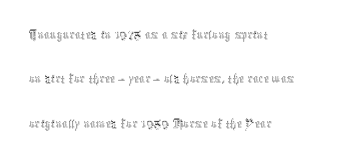
{"italic": "no", "bold": "no", "weight": "thin", "width": "condensed", "x_height": "medium", "monospaced": "no", "underline": "no", "align": "left", "line_spacing": "normal", "line_spacing_ratio": 1.48, "letter_spacing": "normal", "letter_spacing_em": 0.0, "glyph_px": 30}
